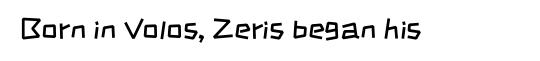
The image shows 29 px regular-weight, condensed sans-serif type; set normal letter spacing, not underlined; low stroke contrast and a large x-height.
